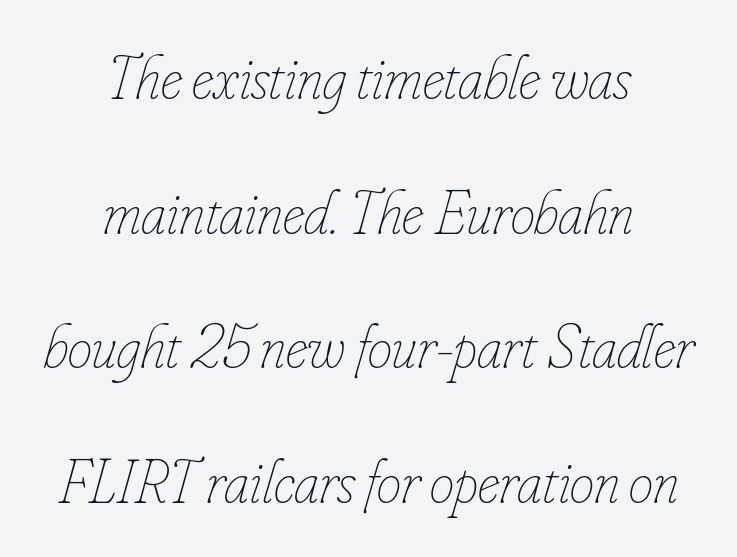
Q: Is the text bold? A: No.
Q: Is the text italic (slanted)? A: Yes, it leans right by about 16 degrees.
Q: Is the text underlined? A: No.
Q: How is the paragraph aligned? A: Centered.
Q: Is the spacing between letters normal or unusually wide? A: Normal.
Q: Is the spacing between lines tight, normal or loose? A: Loose.
Q: Width (condensed, normal, or wide)? A: Condensed.
Q: Stroke contrast? A: Low.
Q: x-height? A: Small.
Q: Monospaced? A: No.
